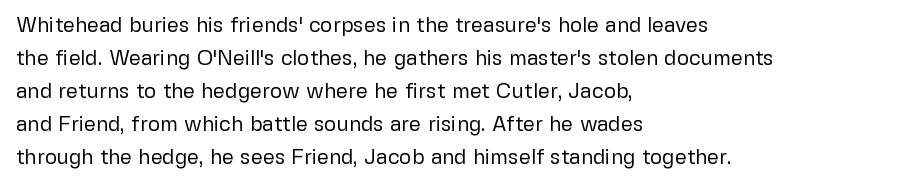
No italicization has been applied; the sample stays upright. This rendering features lettering with no underline. Summary of weight: not heavy and not bold. The typesetter chose a ragged-right arrangement here. The vertical gap from one line to the next is medium.
